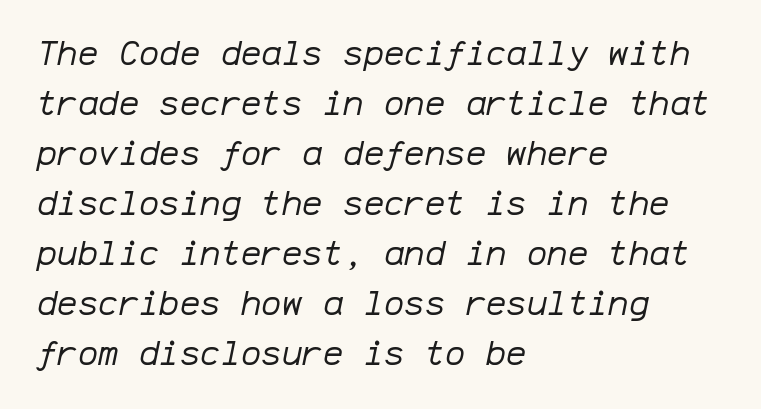
The image shows 34 px regular-weight type, italic (leaning right), monospaced; set left-aligned, normal line spacing (1.47x), normal letter spacing, not underlined; low stroke contrast and a medium x-height.
